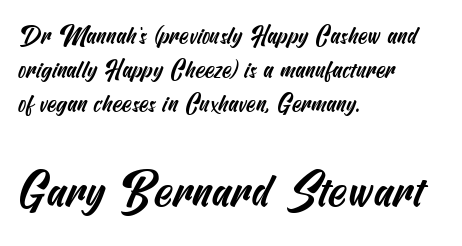
{"serif": "no", "width": "condensed", "stroke_contrast": "medium", "x_height": "small", "underline": "no", "align": "left", "line_spacing": "normal", "line_spacing_ratio": 1.42, "letter_spacing": "normal", "letter_spacing_em": 0.0, "larger_block": "second", "size_ratio": 1.96, "glyph_px": 47}
